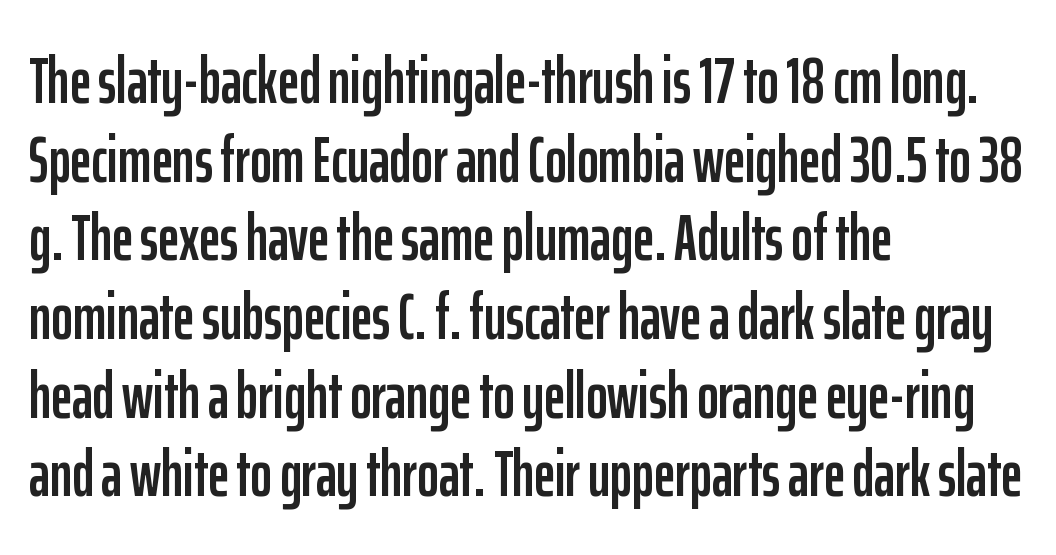
{"serif": "no", "italic": "no", "width": "condensed", "stroke_contrast": "low", "x_height": "medium", "monospaced": "no", "underline": "no", "align": "left", "line_spacing_ratio": 1.21, "letter_spacing": "normal", "letter_spacing_em": 0.0, "glyph_px": 65}
